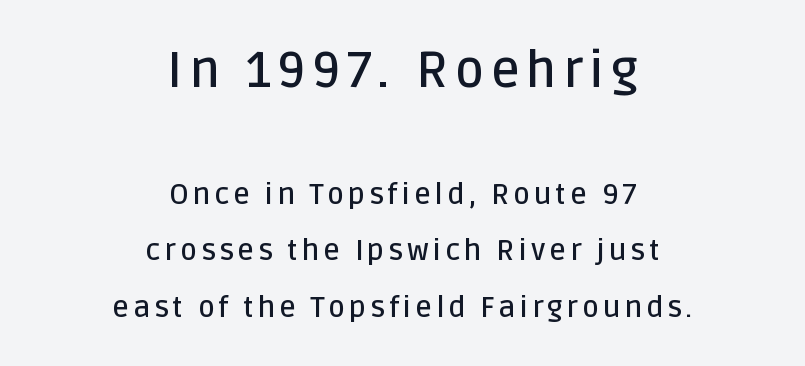
Q: Is the text bold? A: Semi-bold.
Q: Is the text italic (slanted)? A: No, it is upright.
Q: Is the typeface a serif or a sans-serif typeface? A: Sans-serif.
Q: Is the text underlined? A: No.
Q: How is the paragraph aligned? A: Centered.
Q: Is the spacing between lines tight, normal or loose? A: Loose.
Q: Which block of text is set in a larger size, the first (top) or the second (bottom)? A: The first (top) one.
Q: Width (condensed, normal, or wide)? A: Normal.
Q: Stroke contrast? A: Low.
Q: x-height? A: Large.
Q: Monospaced? A: No.
